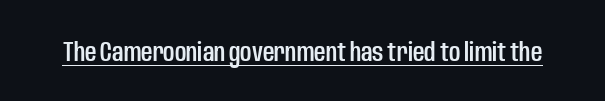
The image shows 28 px condensed sans-serif type, upright; set normal letter spacing, underlined; low stroke contrast and a large x-height.
